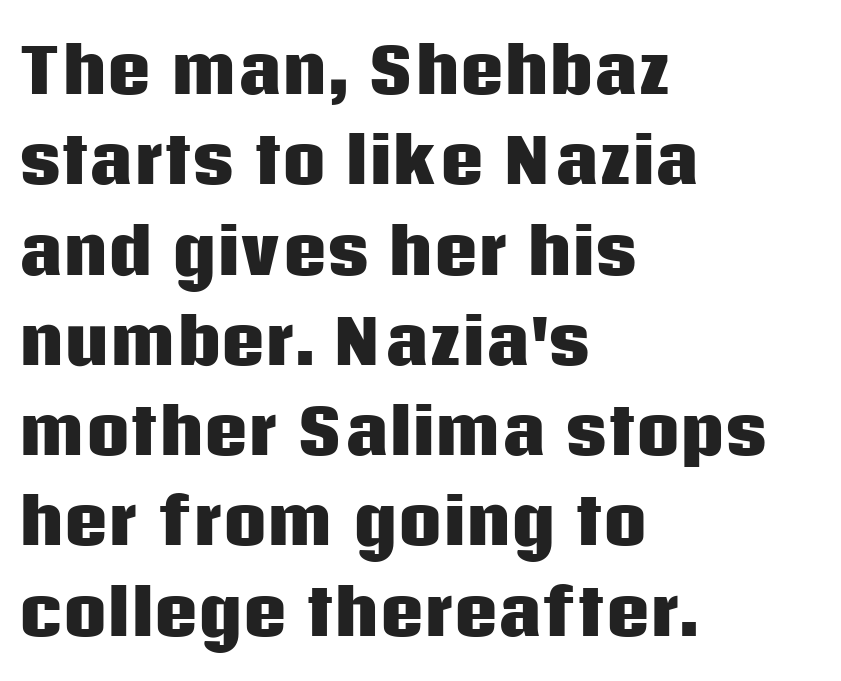
{"serif": "no", "italic": "no", "bold": "yes", "weight": "heavy", "width": "normal", "stroke_contrast": "low", "x_height": "large", "monospaced": "no", "underline": "no", "align": "left", "line_spacing": "normal", "line_spacing_ratio": 1.48, "letter_spacing": "normal", "letter_spacing_em": 0.0, "glyph_px": 61}
